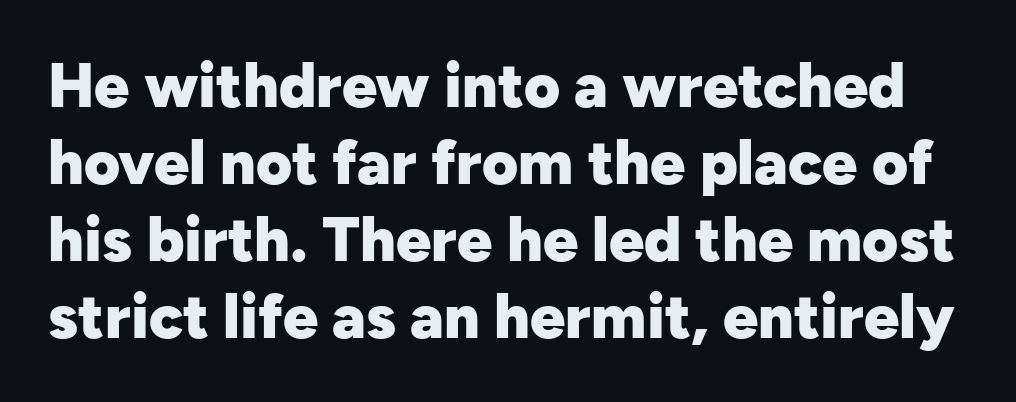
Every stem runs plumb, perpendicular to the baseline. Is this a fixed-width face? No — the glyphs have proportional, varying widths. The rendering uses a bold face; every stroke is thick and dark. The space beneath each line is pristine and unruled.
